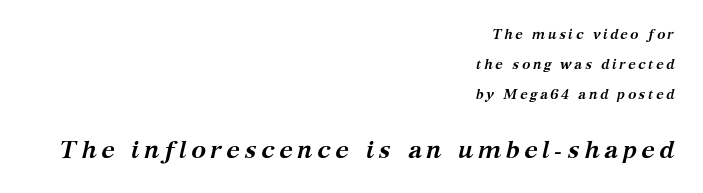
The image shows 25 px bold type, italic (leaning right); set right-aligned, loose line spacing (2.16x), not underlined; the second (bottom) block is 1.79x larger.
